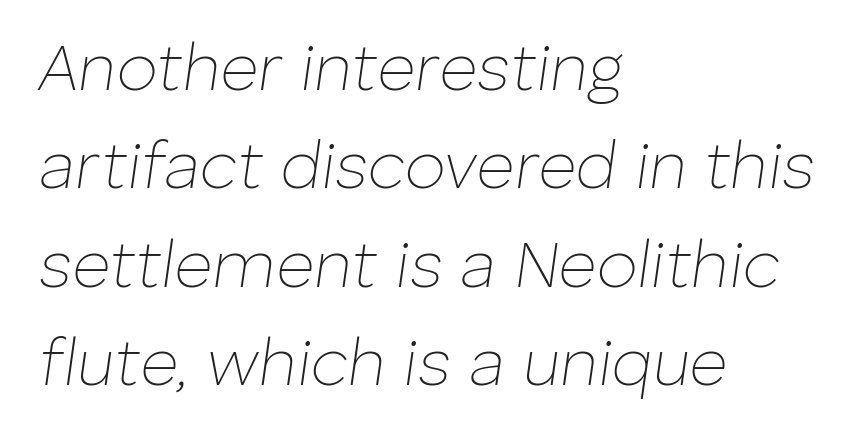
Q: Is the text bold? A: No.
Q: Is the text italic (slanted)? A: Yes, it leans right by about 8 degrees.
Q: Is the text underlined? A: No.
Q: How is the paragraph aligned? A: Left-aligned.
Q: Is the spacing between letters normal or unusually wide? A: Normal.
Q: Is the spacing between lines tight, normal or loose? A: Normal.
Q: Width (condensed, normal, or wide)? A: Normal.
Q: Stroke contrast? A: Low.
Q: x-height? A: Medium.
Q: Monospaced? A: No.
